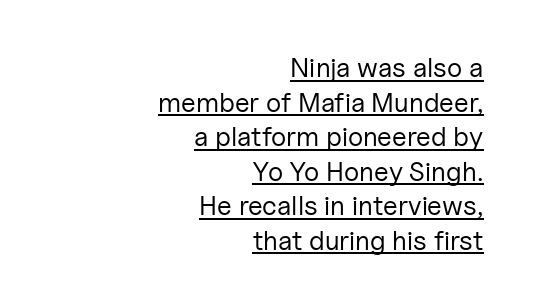
Weight: regular or lighter. Nobody touched the tracking dial on this one. This sample is right-justified, so line beginnings fall wherever the words allow. If you drew a line through each stem, it would be perfectly vertical.
